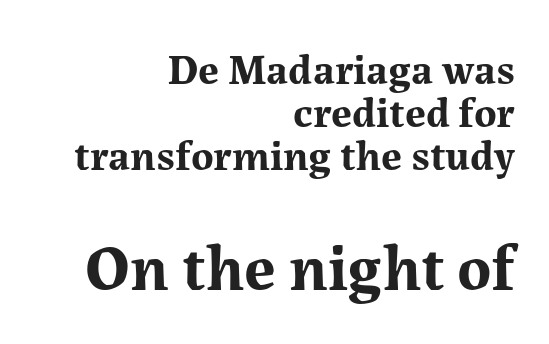
The image shows 65 px bold serif type, upright; set right-aligned, tight line spacing (1.0x), normal letter spacing, not underlined; the second (bottom) block is 1.51x larger; medium stroke contrast and a medium x-height.
